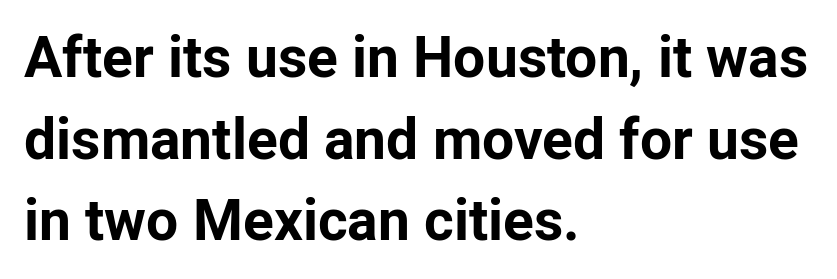
All the whitespace from short lines collects on the right. Quick note: not italic, upright. Do the characters align in a grid? No, the font is proportional. The text was rendered using a sans face with plain stroke endings. Weight check: bold — yes, fully. In terms of leading, this rendering sits right in the middle.
